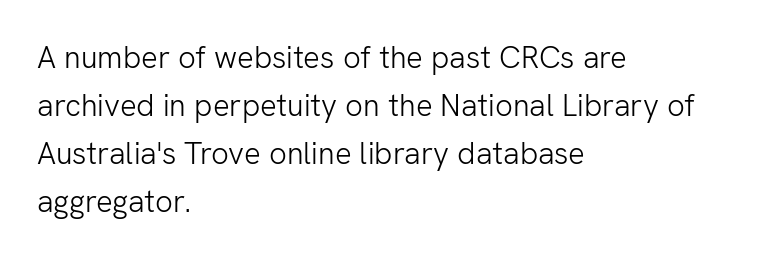
The image shows 31 px light sans-serif type, upright; set left-aligned, normal line spacing (1.55x), normal letter spacing, not underlined; low stroke contrast and a medium x-height.
